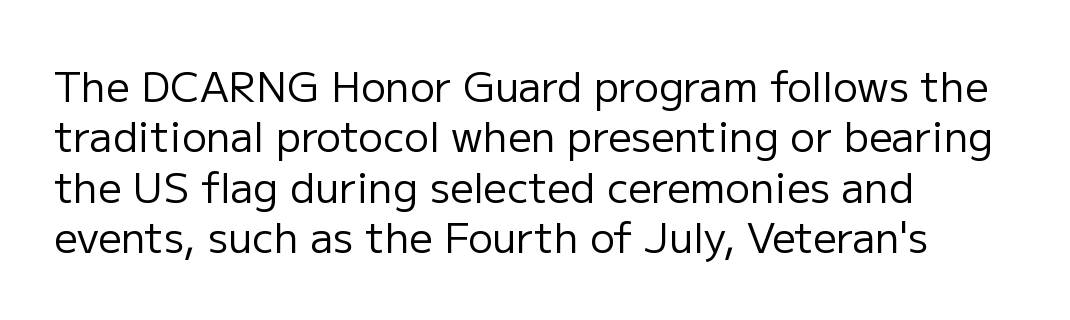
The ragged edge is on the right, which tells us the setting is flush left. The passage shown is typed in a proportional face where columns would drift. Nothing heavy about these letters — not bold at all. Vertical strokes here are truly vertical. The letters sit at their default tracking, neither squeezed nor spread. The glyphs in this specimen are sans serif.
